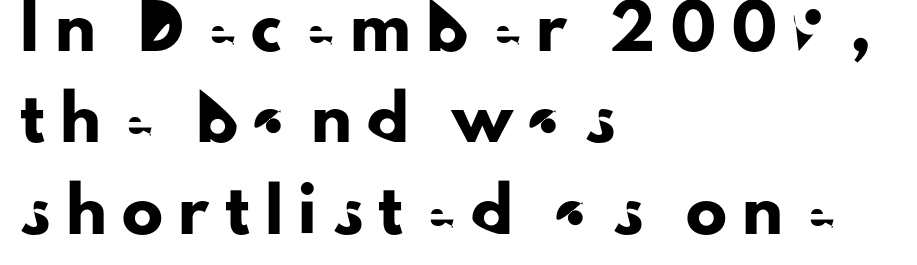
Q: Is the text italic (slanted)? A: No, it is upright.
Q: Is the typeface a serif or a sans-serif typeface? A: Sans-serif.
Q: Is the text underlined? A: No.
Q: How is the paragraph aligned? A: Left-aligned.
Q: Is the spacing between letters normal or unusually wide? A: Unusually wide.
Q: Is the spacing between lines tight, normal or loose? A: Loose.
Q: Width (condensed, normal, or wide)? A: Normal.
Q: Stroke contrast? A: Low.
Q: x-height? A: Small.
Q: Monospaced? A: No.
